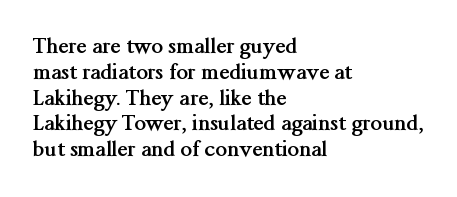
{"italic": "no", "bold": "yes", "underline": "no", "align": "left", "line_spacing_ratio": 1.23, "letter_spacing": "normal", "letter_spacing_em": 0.0, "glyph_px": 21}
